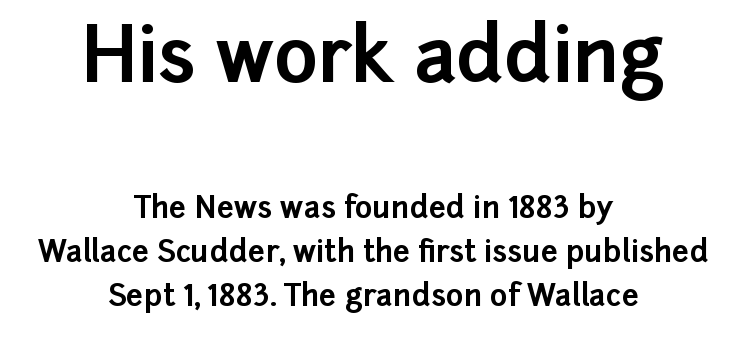
The image shows 75 px bold sans-serif type, upright; set centered, normal line spacing (1.47x), normal letter spacing, not underlined; the first (top) block is 2.5x larger; low stroke contrast and a medium x-height.
